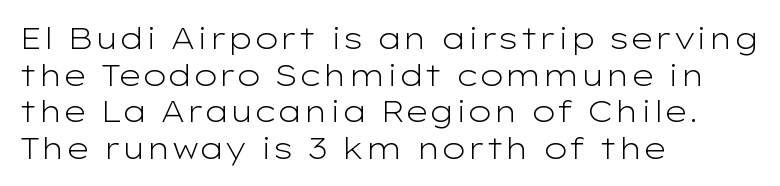
Honestly, the letter spacing is just normal — you wouldn't notice it. Character widths vary here, with narrow letters taking less room than wide ones. These lines stack with their left ends in a neat column. A sans-serif font was chosen for this passage.
